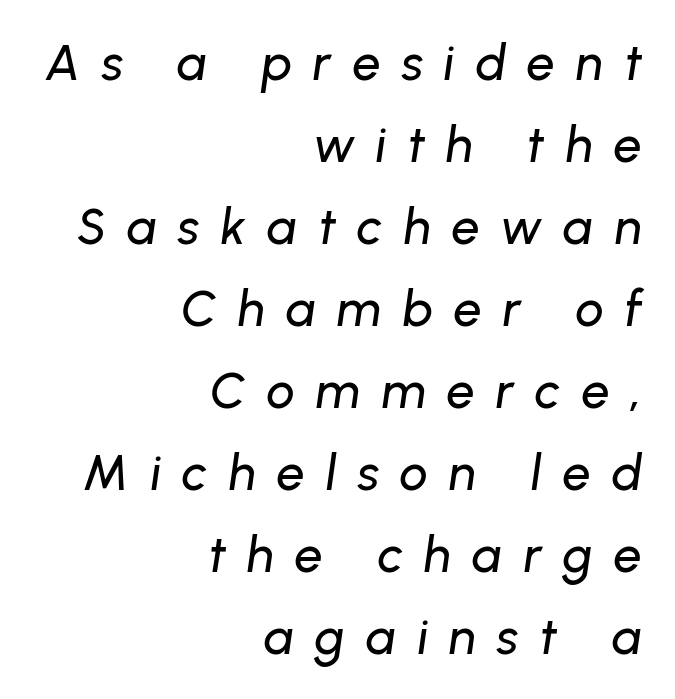
Q: Is the text italic (slanted)? A: Yes, it leans right by about 8 degrees.
Q: Is the text underlined? A: No.
Q: How is the paragraph aligned? A: Right-aligned.
Q: Is the spacing between letters normal or unusually wide? A: Unusually wide.
Q: Is the spacing between lines tight, normal or loose? A: Normal.
Q: Width (condensed, normal, or wide)? A: Normal.
Q: Stroke contrast? A: Low.
Q: x-height? A: Medium.
Q: Monospaced? A: No.
